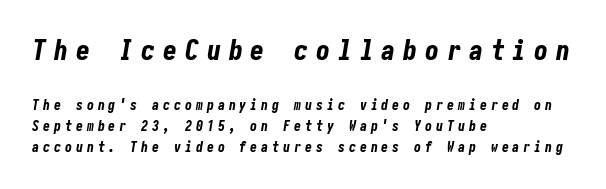
Quick note: interline space is typical. A typesetter would mark this as italic. These lines have a slow, spaced-out rhythm from letter to letter. Line beginnings align vertically; line endings do not. Check the space under the baseline: it is left empty. The more generous point size was reserved for the upper chunk.
